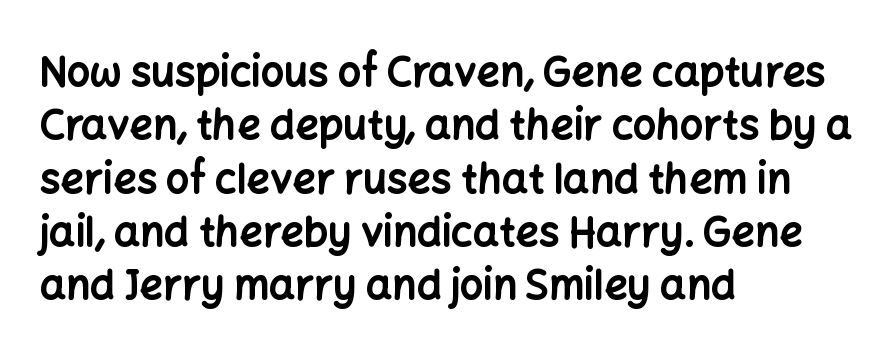
{"serif": "no", "italic": "no", "bold": "yes", "weight": "bold", "width": "normal", "stroke_contrast": "low", "x_height": "medium", "monospaced": "no", "underline": "no", "align": "left", "line_spacing": "normal", "line_spacing_ratio": 1.3, "letter_spacing": "normal", "letter_spacing_em": 0.0, "glyph_px": 41}
